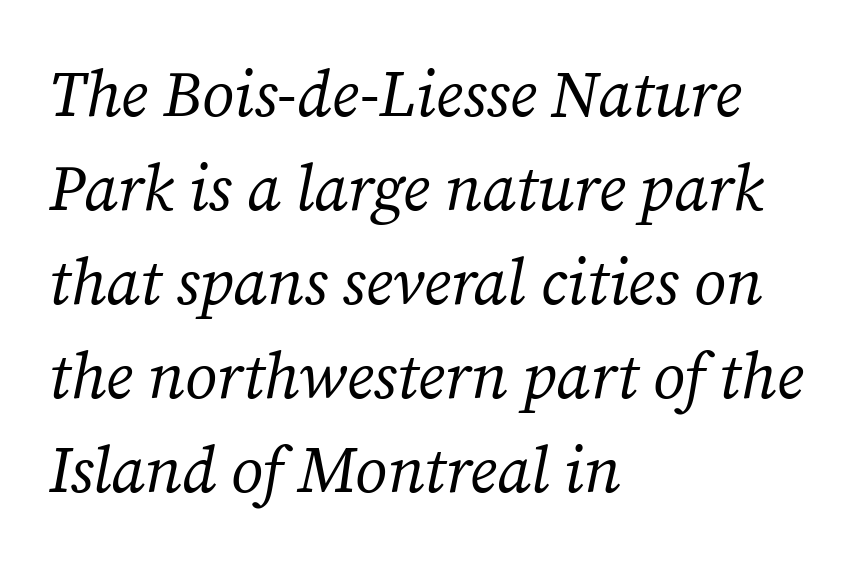
The image shows 64 px regular-weight serif type, italic (leaning right); set left-aligned, normal line spacing (1.47x), normal letter spacing, not underlined; medium stroke contrast and a medium x-height.
